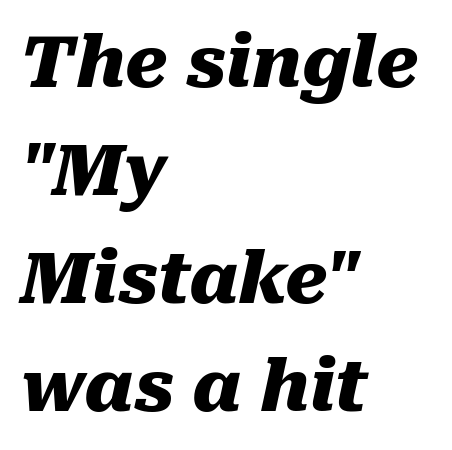
The image shows 71 px heavy type, italic (leaning right); set left-aligned, normal line spacing (1.52x), normal letter spacing, not underlined; medium stroke contrast and a medium x-height.
